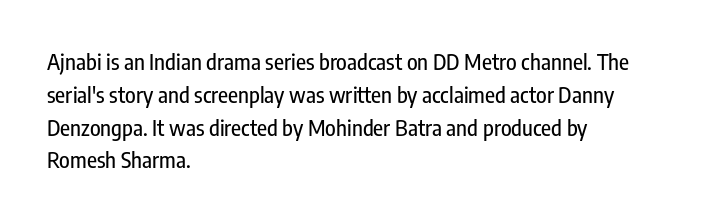
The specimen omits any rule beneath the text block's lines. Is the letter spacing exaggerated? No — it looks like the ordinary default. The typography opts for an upright posture over an oblique one. The rag falls on the right side of this text block. Baseline-to-baseline distance is the conventional proportion of letter height.
